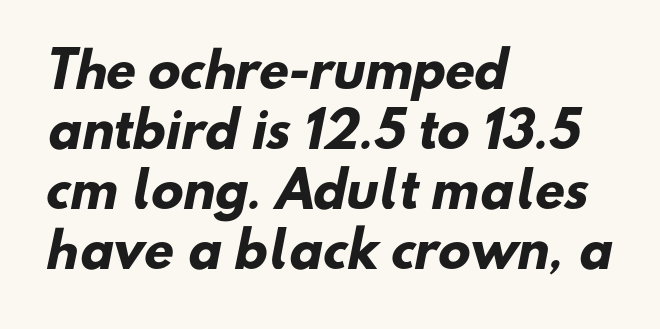
The image shows 48 px heavy sans-serif type; set left-aligned, normal line spacing (1.25x), normal letter spacing, not underlined; low stroke contrast and a small x-height.
